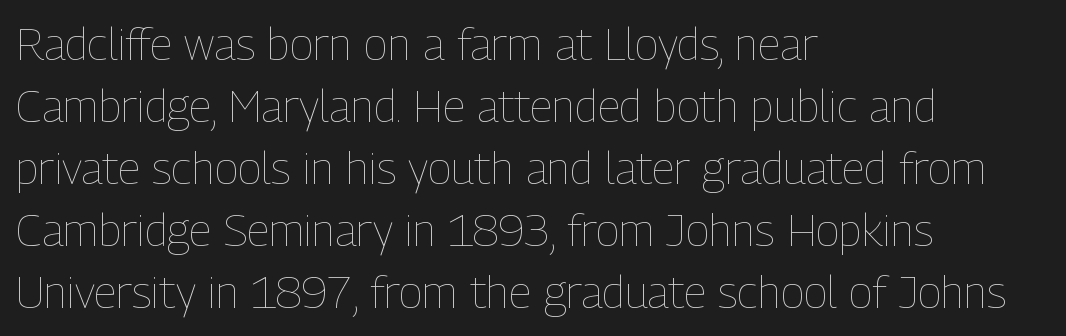
The line-height multiplier appears to be the usual default. Horizontally, the lines are justified to the leading edge only. Observe the ordinary spacing: letters are neighbours, not strangers. The lettering holds an erect, upright posture throughout.
